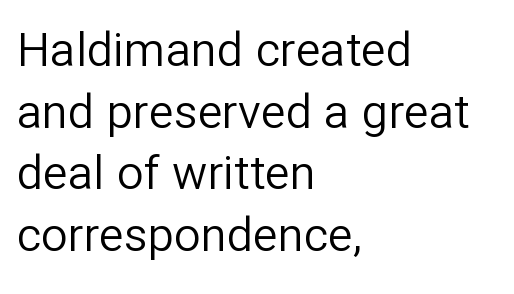
The rendering uses natural spacing where letterforms have individual widths. The axis of the letterforms is exactly vertical. A light-to-regular cut is what we see here. A normal amount of white space separates one row of letters from the next. Nothing unusual about the tracking: characters are spaced as the font intends.
